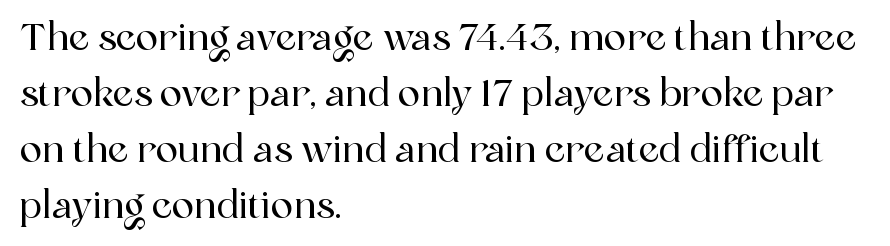
The image shows 37 px serif type, upright; set left-aligned, normal line spacing (1.51x), normal letter spacing, not underlined; a medium x-height.
